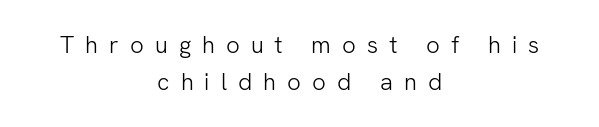
{"italic": "no", "bold": "no", "underline": "no", "align": "center", "line_spacing": "normal", "line_spacing_ratio": 1.54, "letter_spacing": "wide", "letter_spacing_em": 0.46, "glyph_px": 24}
